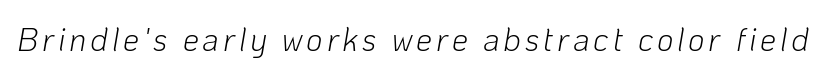
The letterforms sit at book weight or below. Every character sits at an angle, as italics do. Nobody drew a line under any word here. You could not count columns in this text — the font is proportionally spaced.
